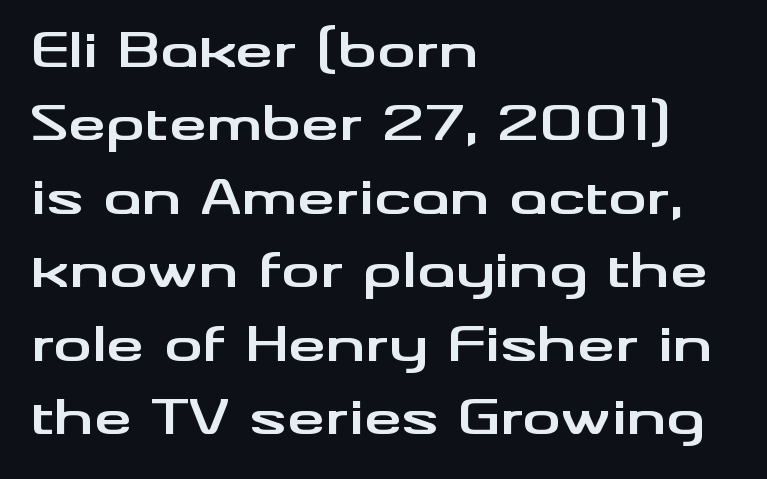
Alignment: flush left. Varying glyph widths throughout — classic text-font behaviour. Reading down the column, the eye jumps a familiar distance to each next line. Observe the absence of serifs on each vertical stroke in this sample. Plenty of ink on the page — the face is bold.
